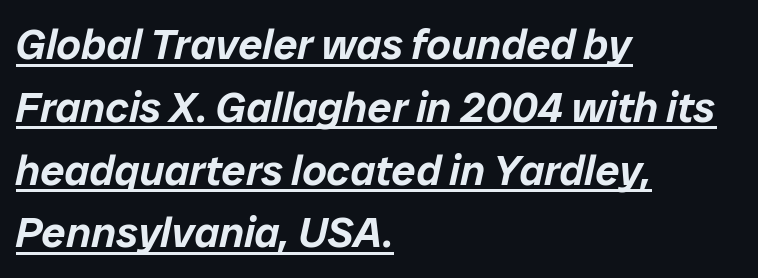
{"italic": "yes", "lean": "right", "slant_degrees": 12, "width": "normal", "stroke_contrast": "low", "x_height": "medium", "monospaced": "no", "underline": "yes", "align": "left", "line_spacing": "normal", "line_spacing_ratio": 1.46, "letter_spacing": "normal", "letter_spacing_em": 0.0, "glyph_px": 43}
